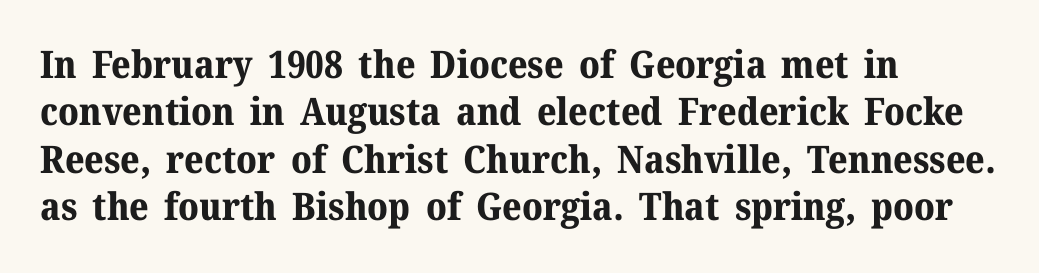
A normal amount of white space separates one row of letters from the next. Do the characters align in a grid? No, the font is proportional. Just letters on the line, the space beneath them empty. The lines are quadded left.
